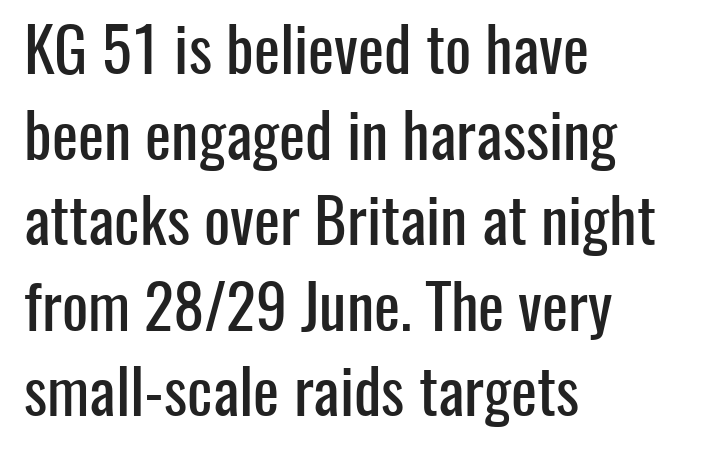
The letters sit at their default tracking, neither squeezed nor spread. Glance below the letters and you will spot only blank space. The rendering anchors every line to the left-hand side. The font family rendered here belongs to the sans-serif group. A typesetter would call this leading conventional body-copy spacing.
